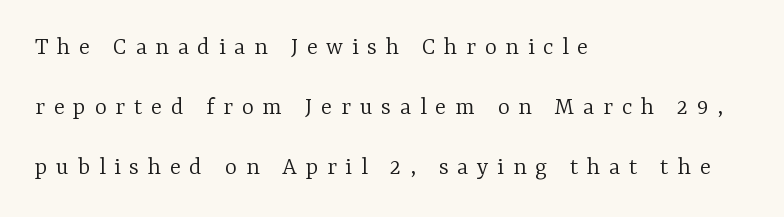
Q: Is the text bold? A: No.
Q: Is the text italic (slanted)? A: No, it is upright.
Q: Is the text underlined? A: No.
Q: How is the paragraph aligned? A: Left-aligned.
Q: Is the spacing between letters normal or unusually wide? A: Unusually wide.
Q: Is the spacing between lines tight, normal or loose? A: Loose.
